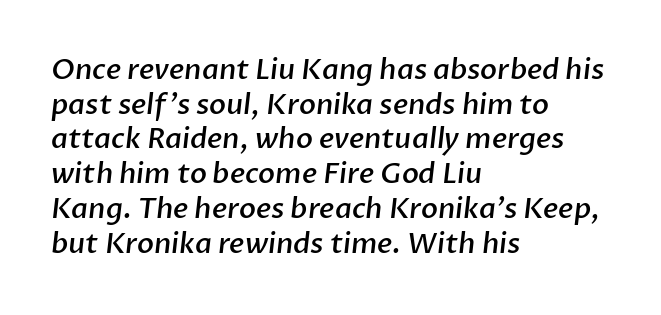
{"serif": "no", "bold": "semi", "weight": "semibold", "width": "normal", "stroke_contrast": "low", "x_height": "medium", "monospaced": "no", "underline": "no", "align": "left", "line_spacing_ratio": 1.24, "letter_spacing": "normal", "letter_spacing_em": 0.0, "glyph_px": 28}
